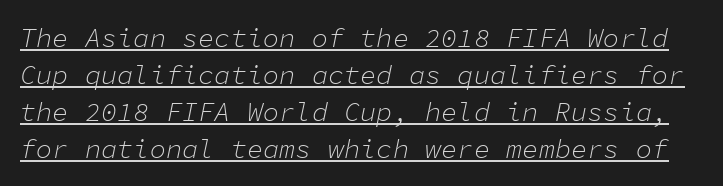
Q: Is the text bold? A: No.
Q: Is the text italic (slanted)? A: Yes, it leans right by about 11 degrees.
Q: Is the text underlined? A: Yes.
Q: Is the spacing between letters normal or unusually wide? A: Normal.
Q: Is the spacing between lines tight, normal or loose? A: Normal.
